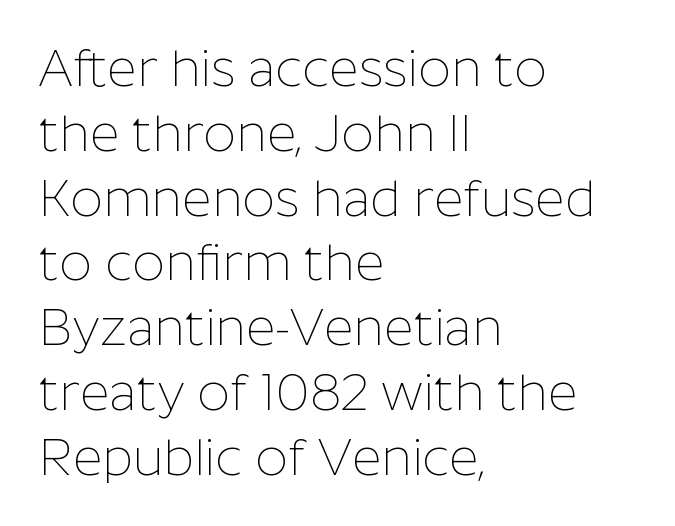
The image shows 51 px thin sans-serif type, upright; set left-aligned, normal line spacing (1.27x), normal letter spacing, not underlined; low stroke contrast and a medium x-height.
